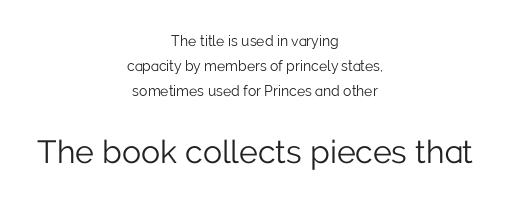
Q: Is the text bold? A: No.
Q: Is the text italic (slanted)? A: No, it is upright.
Q: Is the typeface a serif or a sans-serif typeface? A: Sans-serif.
Q: Is the text underlined? A: No.
Q: How is the paragraph aligned? A: Centered.
Q: Is the spacing between letters normal or unusually wide? A: Normal.
Q: Which block of text is set in a larger size, the first (top) or the second (bottom)? A: The second (bottom) one.
Q: Width (condensed, normal, or wide)? A: Normal.
Q: Stroke contrast? A: Low.
Q: x-height? A: Medium.
Q: Monospaced? A: No.
